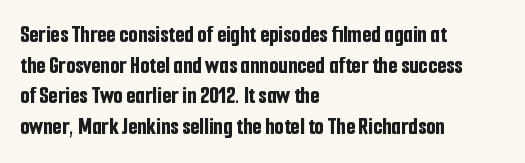
Q: Is the text bold? A: Yes.
Q: Is the text italic (slanted)? A: No, it is upright.
Q: Is the text underlined? A: No.
Q: How is the paragraph aligned? A: Left-aligned.
Q: Is the spacing between letters normal or unusually wide? A: Normal.
Q: Is the spacing between lines tight, normal or loose? A: Normal.
